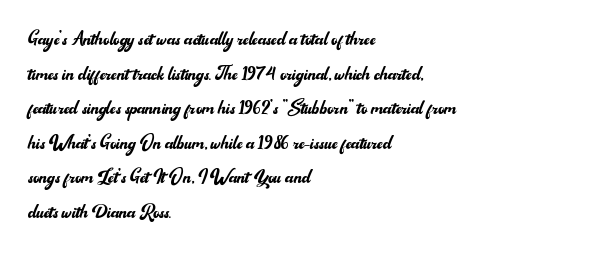
{"bold": "no", "underline": "no", "align": "left", "line_spacing": "normal", "line_spacing_ratio": 1.44, "letter_spacing": "normal", "letter_spacing_em": 0.0, "glyph_px": 24}
